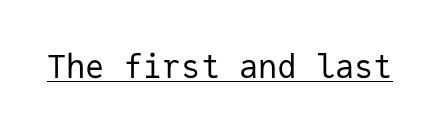
The image shows 32 px regular-weight sans-serif type, upright, monospaced; set normal letter spacing, underlined; low stroke contrast and a medium x-height.
